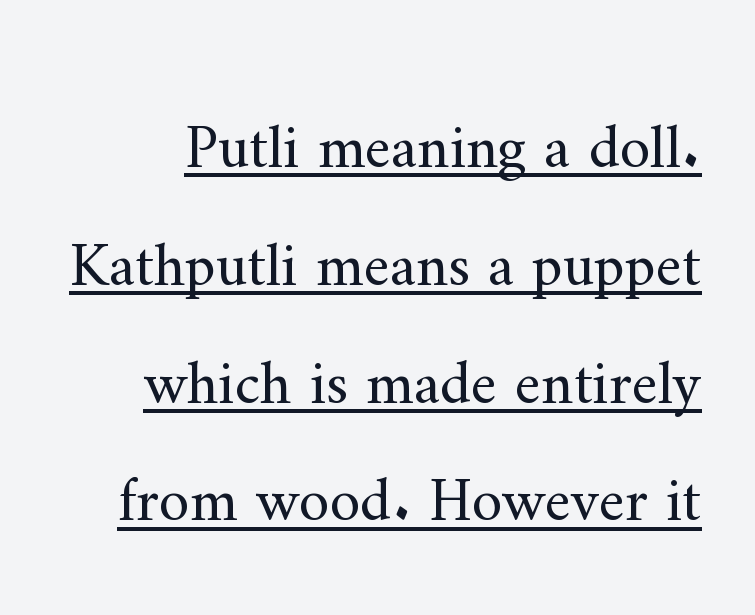
{"serif": "yes", "italic": "no", "bold": "no", "weight": "regular", "width": "normal", "stroke_contrast": "medium", "x_height": "small", "monospaced": "no", "underline": "yes", "line_spacing": "loose", "line_spacing_ratio": 1.9, "letter_spacing": "normal", "letter_spacing_em": 0.0, "glyph_px": 62}
